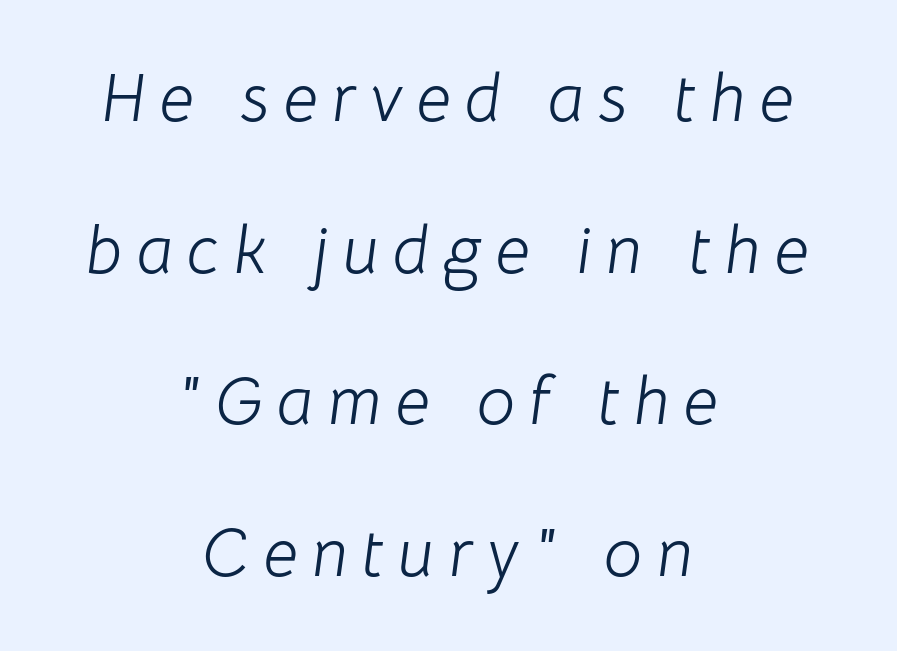
{"italic": "yes", "lean": "right", "slant_degrees": 8, "bold": "no", "weight": "light", "width": "normal", "stroke_contrast": "low", "x_height": "medium", "monospaced": "no", "underline": "no", "align": "center", "line_spacing": "loose", "line_spacing_ratio": 2.23, "letter_spacing": "wide", "letter_spacing_em": 0.21, "glyph_px": 68}
